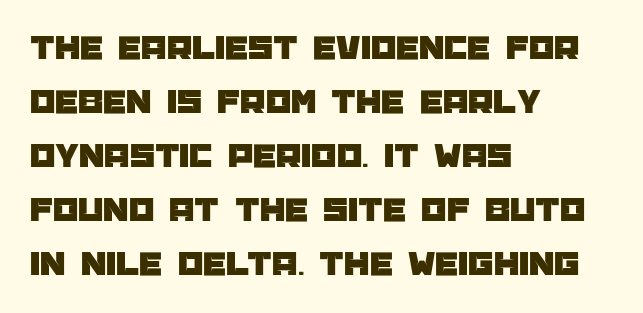
The image shows 36 px sans-serif type, upright; set left-aligned, normal line spacing (1.5x), normal letter spacing, not underlined; low stroke contrast and a large x-height.
